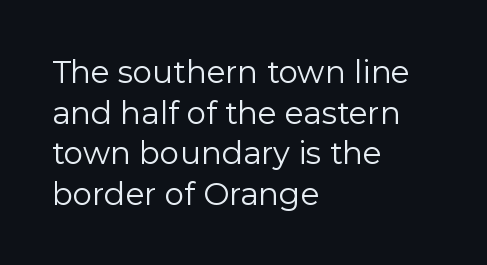
{"serif": "no", "italic": "no", "bold": "no", "weight": "regular", "width": "normal", "stroke_contrast": "low", "x_height": "medium", "monospaced": "no", "underline": "no", "align": "left", "line_spacing": "normal", "line_spacing_ratio": 1.31, "letter_spacing": "normal", "letter_spacing_em": 0.0, "glyph_px": 31}
